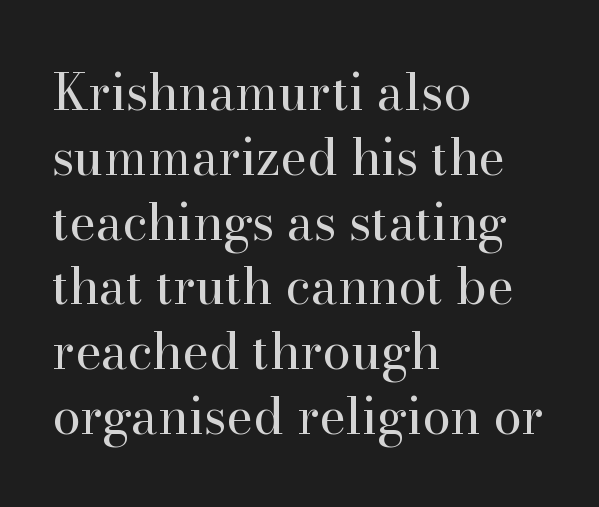
{"serif": "yes", "italic": "no", "bold": "no", "weight": "regular", "width": "normal", "stroke_contrast": "high", "x_height": "small", "monospaced": "no", "underline": "no", "align": "left", "line_spacing": "normal", "line_spacing_ratio": 1.27, "letter_spacing": "normal", "letter_spacing_em": 0.0, "glyph_px": 51}
